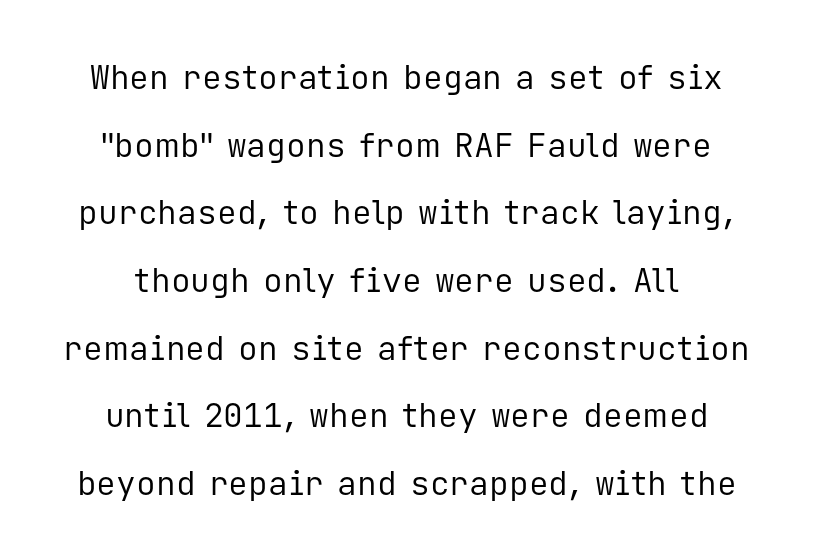
Q: Is the text bold? A: No.
Q: Is the text italic (slanted)? A: No, it is upright.
Q: Is the typeface a serif or a sans-serif typeface? A: Sans-serif.
Q: Is the text underlined? A: No.
Q: Is the spacing between letters normal or unusually wide? A: Normal.
Q: Is the spacing between lines tight, normal or loose? A: Loose.
Q: Width (condensed, normal, or wide)? A: Normal.
Q: Stroke contrast? A: Low.
Q: x-height? A: Medium.
Q: Monospaced? A: Yes.
